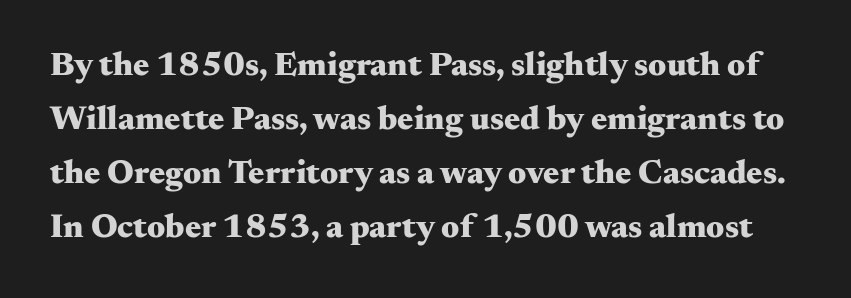
{"serif": "yes", "italic": "no", "bold": "yes", "weight": "heavy", "width": "wide", "stroke_contrast": "medium", "x_height": "small", "monospaced": "no", "underline": "no", "line_spacing": "normal", "line_spacing_ratio": 1.59, "letter_spacing": "normal", "letter_spacing_em": 0.0, "glyph_px": 34}
